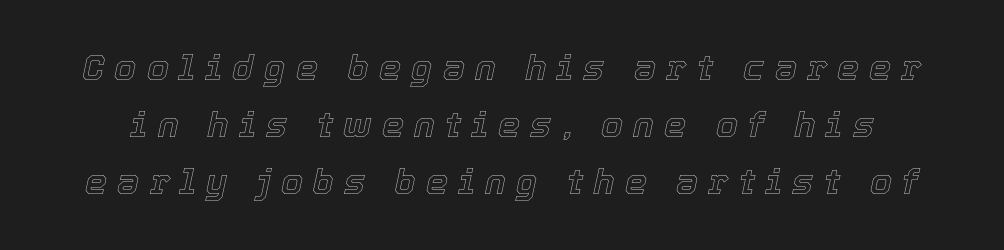
{"italic": "yes", "lean": "right", "slant_degrees": 12, "width": "normal", "x_height": "medium", "monospaced": "no", "underline": "no", "line_spacing": "normal", "line_spacing_ratio": 1.63, "letter_spacing": "wide", "letter_spacing_em": 0.29, "glyph_px": 35}
